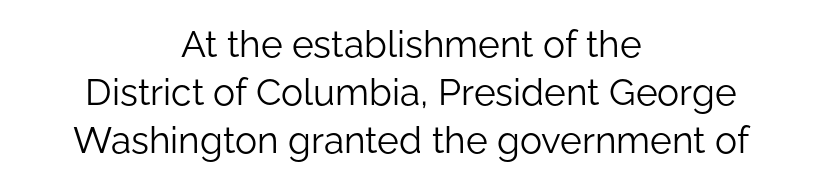
The image shows 37 px light sans-serif type, upright; set centered, normal line spacing (1.3x), normal letter spacing, not underlined; low stroke contrast and a medium x-height.
